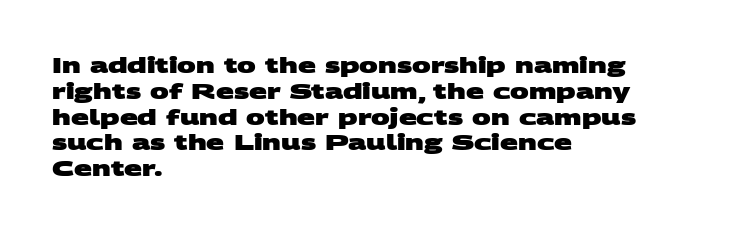
The paragraph has a hard left edge and a soft right edge. This sample uses plain, unmodified letter spacing. Quick note: underline off. Strong, thick strokes mark this as bold type.
